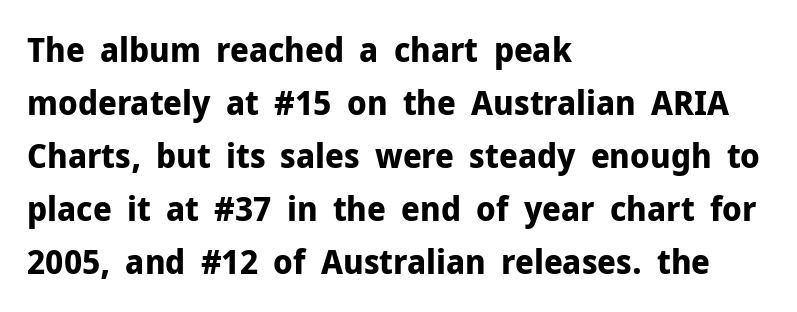
Looks like regular typesetting: each glyph gets only the width it needs. Underline: absent. Nope, not italic — everything's standing straight. Compared with a centered layout, this one pins lines to the left instead. Line spacing here is normal. Compared with typical body copy, the letter spacing here is the same.
